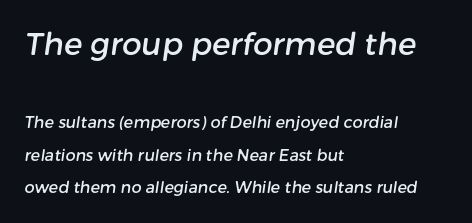
Q: Is the typeface a serif or a sans-serif typeface? A: Sans-serif.
Q: Is the text underlined? A: No.
Q: How is the paragraph aligned? A: Left-aligned.
Q: Is the spacing between letters normal or unusually wide? A: Normal.
Q: Is the spacing between lines tight, normal or loose? A: Loose.
Q: Which block of text is set in a larger size, the first (top) or the second (bottom)? A: The first (top) one.
Q: Width (condensed, normal, or wide)? A: Normal.
Q: Stroke contrast? A: Low.
Q: x-height? A: Medium.
Q: Monospaced? A: No.
